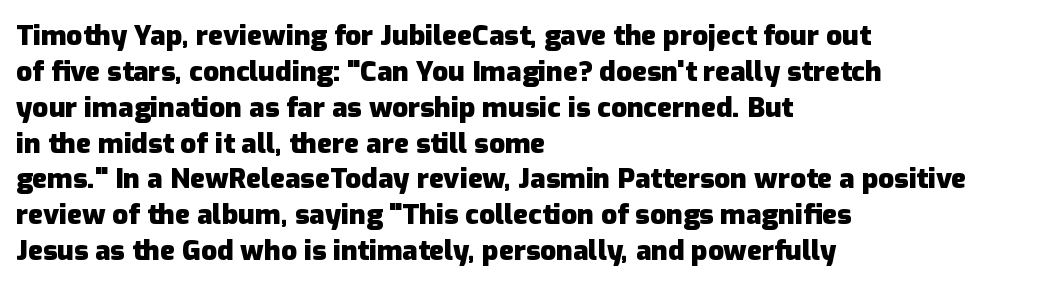
Q: Is the text bold? A: Yes.
Q: Is the text italic (slanted)? A: No, it is upright.
Q: Is the typeface a serif or a sans-serif typeface? A: Sans-serif.
Q: Is the text underlined? A: No.
Q: How is the paragraph aligned? A: Left-aligned.
Q: Is the spacing between letters normal or unusually wide? A: Normal.
Q: Is the spacing between lines tight, normal or loose? A: Normal.
Q: Width (condensed, normal, or wide)? A: Normal.
Q: Stroke contrast? A: Low.
Q: x-height? A: Medium.
Q: Monospaced? A: No.
